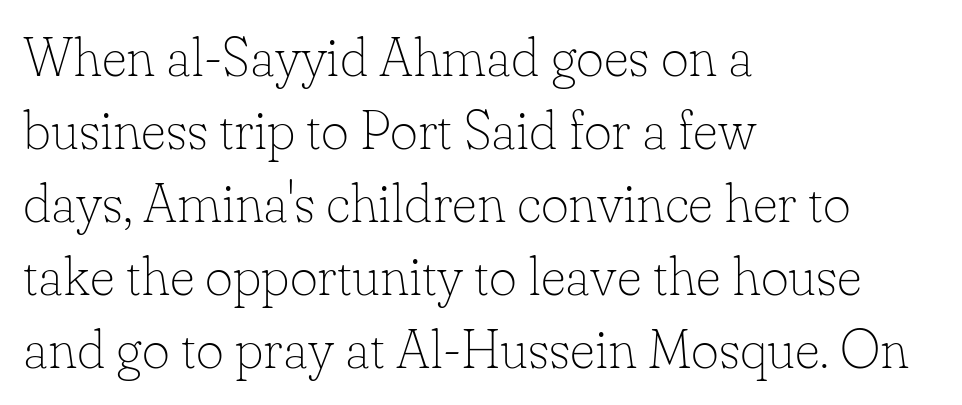
The image shows 54 px thin serif type, upright; set left-aligned, normal line spacing (1.35x), normal letter spacing, not underlined; low stroke contrast and a small x-height.
